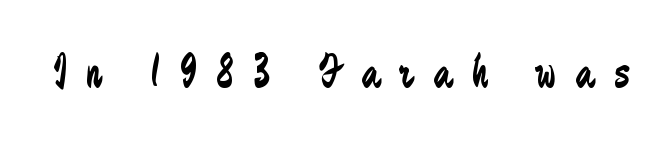
Q: Is the text bold? A: No.
Q: Is the text italic (slanted)? A: Yes.
Q: Is the typeface a serif or a sans-serif typeface? A: Sans-serif.
Q: Is the text underlined? A: No.
Q: Is the spacing between letters normal or unusually wide? A: Unusually wide.
Q: Width (condensed, normal, or wide)? A: Condensed.
Q: Stroke contrast? A: Low.
Q: x-height? A: Small.
Q: Monospaced? A: No.
